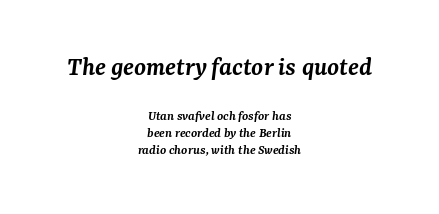
{"italic": "yes", "lean": "right", "slant_degrees": 7, "bold": "semi", "underline": "no", "align": "center", "line_spacing_ratio": 1.21, "letter_spacing": "normal", "letter_spacing_em": 0.0, "larger_block": "first", "size_ratio": 1.93, "glyph_px": 27}
